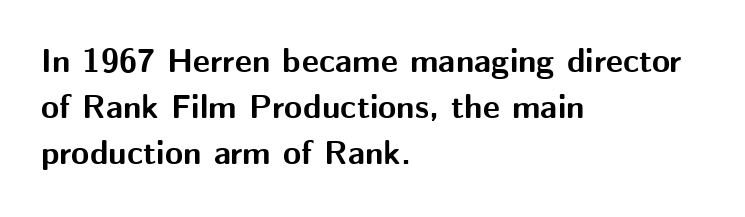
The image shows 33 px bold sans-serif type, upright; set left-aligned, normal line spacing (1.39x), normal letter spacing, not underlined; medium stroke contrast and a medium x-height.
